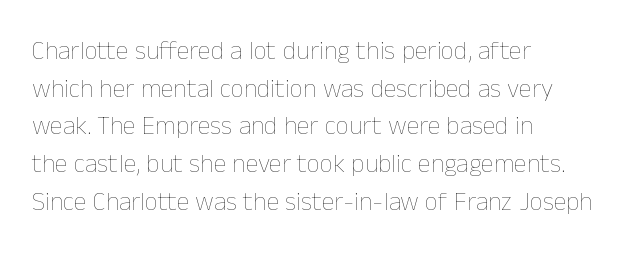
Q: Is the text bold? A: No.
Q: Is the text italic (slanted)? A: No, it is upright.
Q: Is the text underlined? A: No.
Q: How is the paragraph aligned? A: Left-aligned.
Q: Is the spacing between letters normal or unusually wide? A: Normal.
Q: Is the spacing between lines tight, normal or loose? A: Normal.
